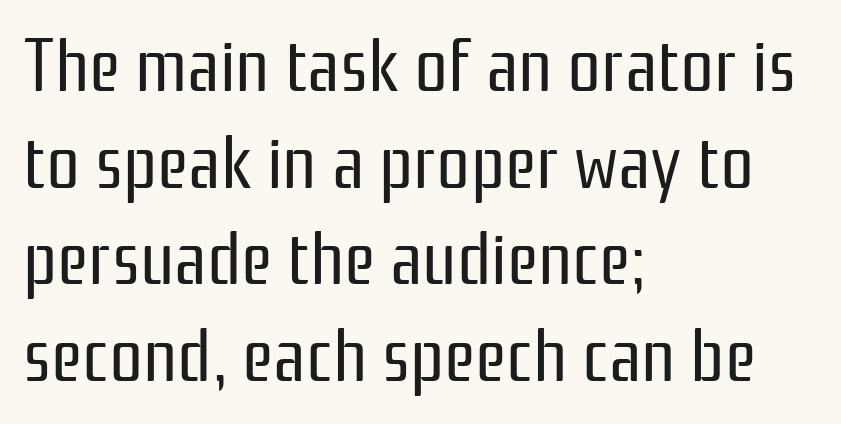
The rag falls on the right side of this text block. Reading down the column, the eye jumps a familiar distance to each next line. Clear beneath every line of the passage. Nope, not italic — everything's standing straight. Is this a fixed-width face? No — the glyphs have proportional, varying widths. Observe the ordinary spacing: letters are neighbours, not strangers.
